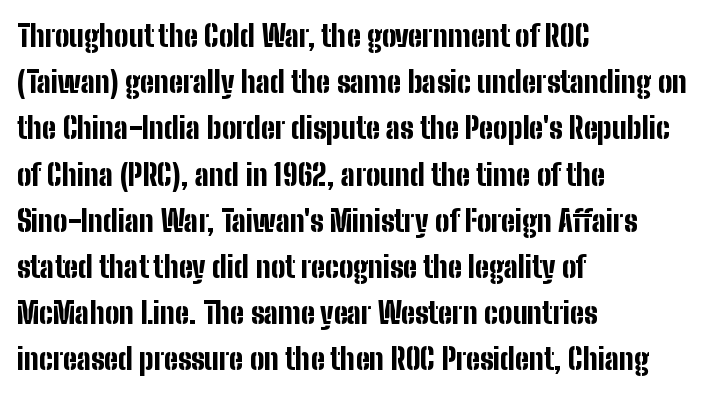
The image shows 30 px bold, condensed sans-serif type, upright; set left-aligned, normal line spacing (1.54x), normal letter spacing, not underlined; low stroke contrast and a medium x-height.
